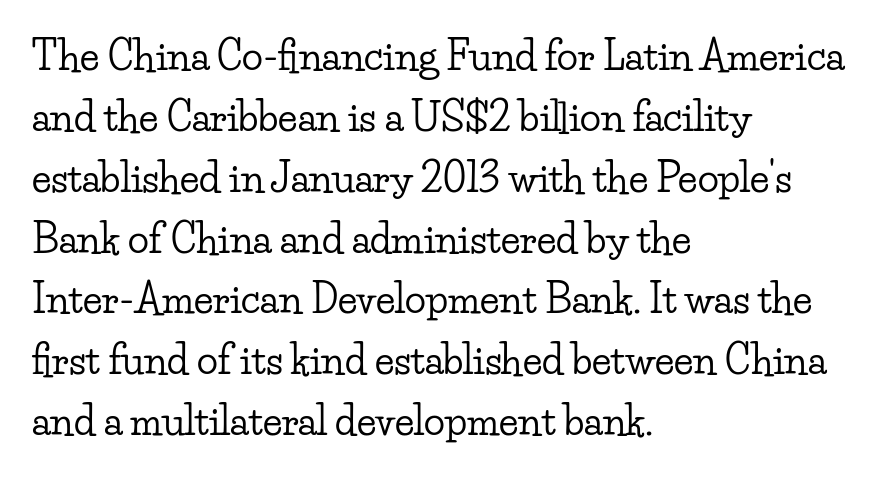
Examine the stroke ends and you'll spot serifs. Is there any slant? The stems are plumb. Alignment: flush left. Leading: standard.
